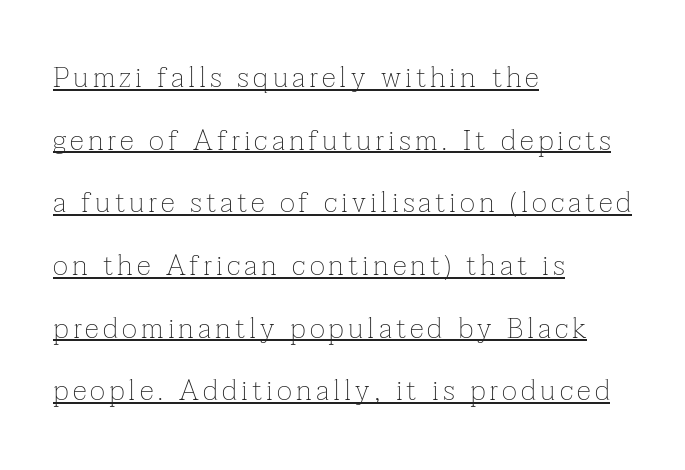
You could not count columns in this text — the font is proportionally spaced. The letters stand straight up with perfectly vertical stems. Heft: none added — not bold. Successive baselines arrive slowly, with a big drop between each. The typesetter has applied underlining to the passage shown.
